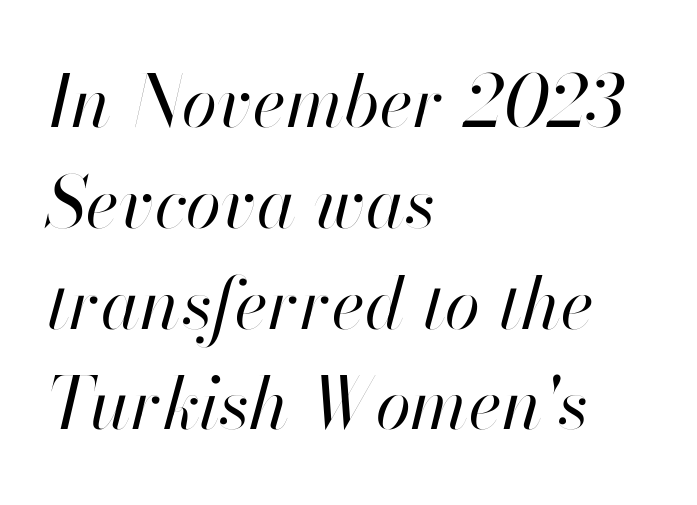
Q: Is the text bold? A: No.
Q: Is the text italic (slanted)? A: Yes, it leans right by about 13 degrees.
Q: Is the text underlined? A: No.
Q: How is the paragraph aligned? A: Left-aligned.
Q: Is the spacing between letters normal or unusually wide? A: Normal.
Q: Is the spacing between lines tight, normal or loose? A: Normal.
Q: Width (condensed, normal, or wide)? A: Normal.
Q: Stroke contrast? A: High.
Q: x-height? A: Small.
Q: Monospaced? A: No.
